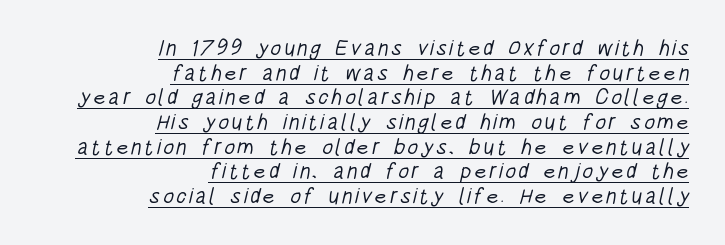
Q: Is the text bold? A: No.
Q: Is the text underlined? A: Yes.
Q: How is the paragraph aligned? A: Right-aligned.
Q: Is the spacing between lines tight, normal or loose? A: Tight.
